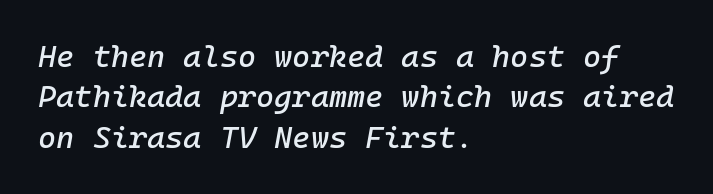
{"italic": "yes", "lean": "right", "slant_degrees": 10, "width": "normal", "stroke_contrast": "low", "x_height": "medium", "monospaced": "yes", "underline": "no", "align": "left", "line_spacing": "normal", "line_spacing_ratio": 1.3, "letter_spacing": "normal", "letter_spacing_em": 0.0, "glyph_px": 31}
